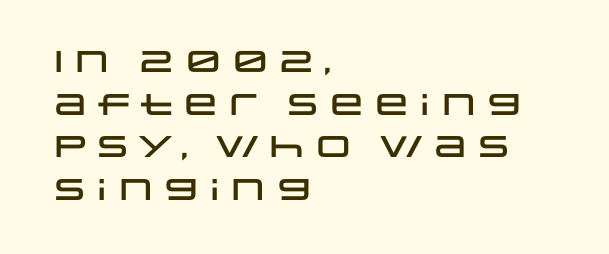
This sample uses an upright cut, with every glyph sitting square on the baseline. Has an underline been added? It has not. The paragraph has a hard left edge and a soft right edge. These lines keep a tight, regular rhythm from letter to letter. Leading matches the norm, producing a regular column. Nope, no serifs anywhere on these letters.
